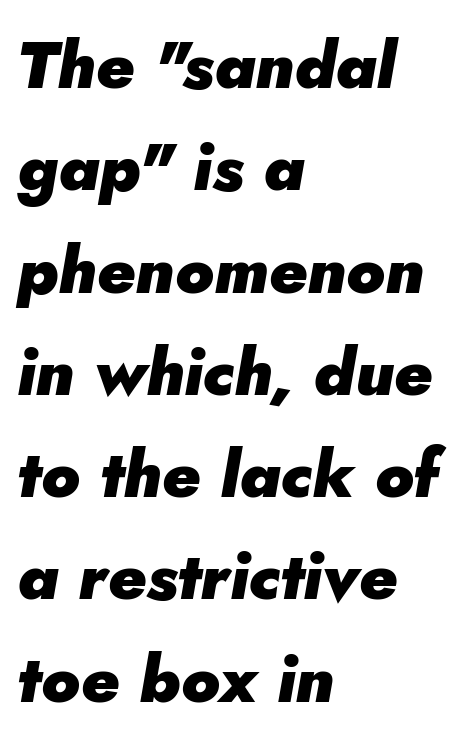
The image shows 66 px heavy type, italic (leaning right); set left-aligned, normal line spacing (1.55x), normal letter spacing, not underlined; low stroke contrast and a small x-height.
